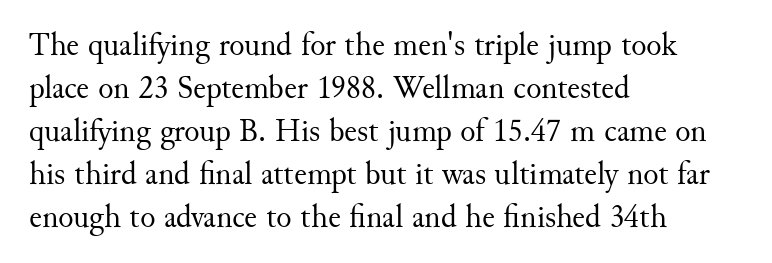
The passage shown is typed in a proportional face where columns would drift. Here the glyphs are tracked normally, forming tight word shapes. Stroke mass is kept to a normal reading level or below. Short and long lines alike share a common starting point at left. A typesetter would label this face a serif.
